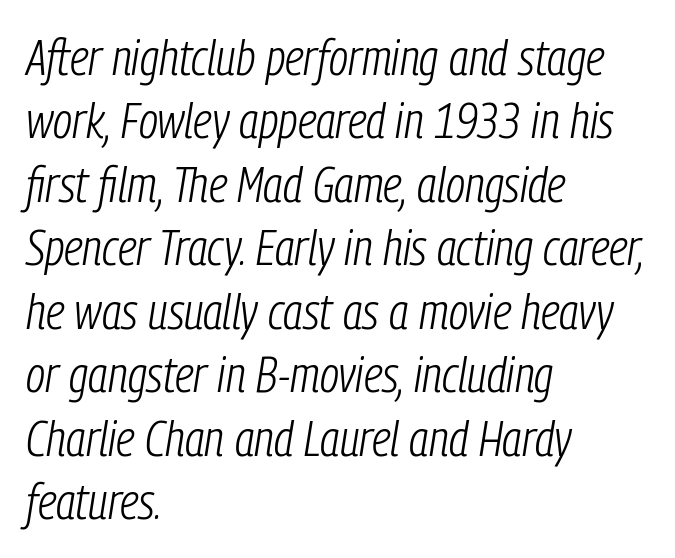
Q: Is the text bold? A: No.
Q: Is the text italic (slanted)? A: Yes, it leans right by about 9 degrees.
Q: Is the text underlined? A: No.
Q: How is the paragraph aligned? A: Left-aligned.
Q: Is the spacing between letters normal or unusually wide? A: Normal.
Q: Is the spacing between lines tight, normal or loose? A: Normal.
Q: Width (condensed, normal, or wide)? A: Condensed.
Q: Stroke contrast? A: Low.
Q: x-height? A: Medium.
Q: Monospaced? A: No.
